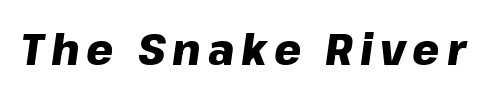
{"italic": "yes", "lean": "right", "slant_degrees": 8, "bold": "yes", "weight": "heavy", "width": "normal", "stroke_contrast": "low", "x_height": "medium", "monospaced": "no", "underline": "no", "glyph_px": 43}
